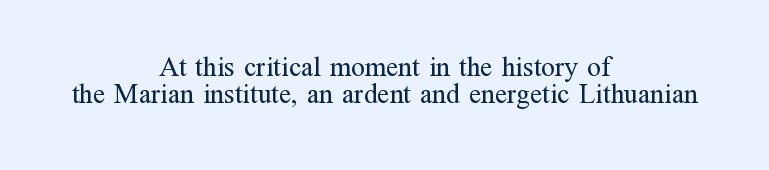
The image shows 28 px regular-weight serif type, upright; set centered, tight line spacing (0.98x), normal letter spacing, not underlined; medium stroke contrast and a medium x-height.
